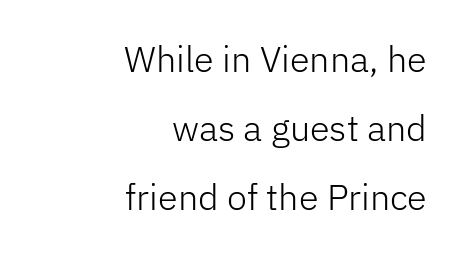
{"serif": "no", "italic": "no", "bold": "no", "weight": "light", "width": "normal", "stroke_contrast": "low", "x_height": "medium", "monospaced": "no", "underline": "no", "align": "right", "line_spacing": "loose", "line_spacing_ratio": 1.92, "letter_spacing": "normal", "letter_spacing_em": 0.0, "glyph_px": 36}
